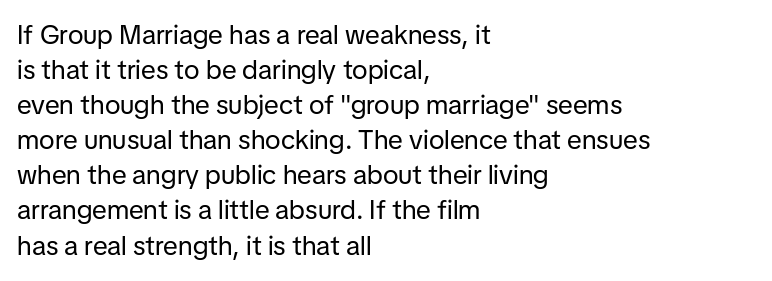
Q: Is the text bold? A: No.
Q: Is the text italic (slanted)? A: No, it is upright.
Q: Is the text underlined? A: No.
Q: How is the paragraph aligned? A: Left-aligned.
Q: Is the spacing between letters normal or unusually wide? A: Normal.
Q: Is the spacing between lines tight, normal or loose? A: Normal.
